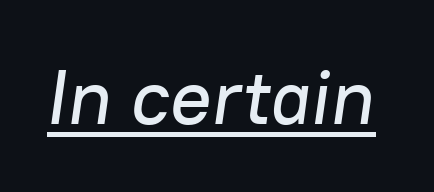
Q: Is the text italic (slanted)? A: Yes, it leans right by about 8 degrees.
Q: Is the text underlined? A: Yes.
Q: Is the spacing between letters normal or unusually wide? A: Normal.
Q: Width (condensed, normal, or wide)? A: Normal.
Q: Stroke contrast? A: Low.
Q: x-height? A: Medium.
Q: Monospaced? A: No.
